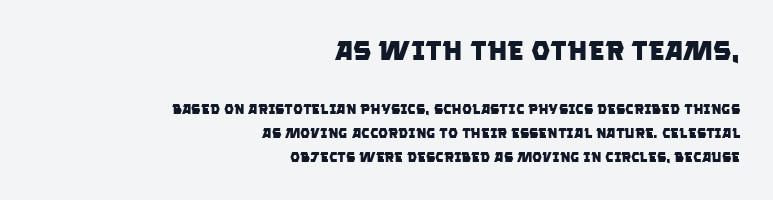
{"bold": "yes", "underline": "no", "align": "right", "line_spacing": "normal", "line_spacing_ratio": 1.69, "letter_spacing": "normal", "letter_spacing_em": 0.0, "larger_block": "first", "size_ratio": 1.93, "glyph_px": 27}
